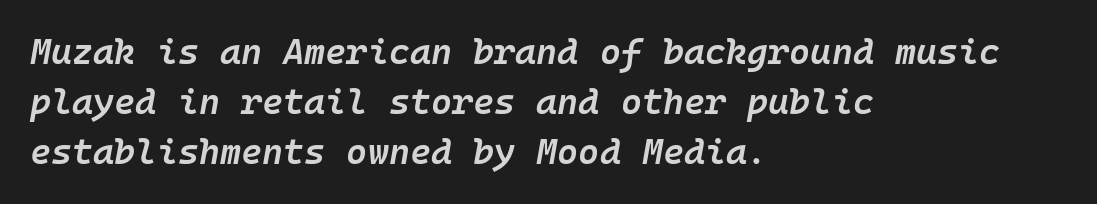
Q: Is the text bold? A: Semi-bold.
Q: Is the text italic (slanted)? A: Yes, it leans right by about 10 degrees.
Q: Is the text underlined? A: No.
Q: How is the paragraph aligned? A: Left-aligned.
Q: Is the spacing between letters normal or unusually wide? A: Normal.
Q: Is the spacing between lines tight, normal or loose? A: Normal.
Q: Width (condensed, normal, or wide)? A: Normal.
Q: Stroke contrast? A: Low.
Q: x-height? A: Medium.
Q: Monospaced? A: Yes.
